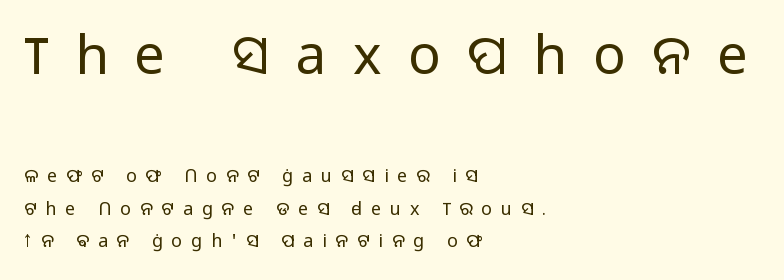
Q: Is the text bold? A: No.
Q: Is the text italic (slanted)? A: No, it is upright.
Q: Is the typeface a serif or a sans-serif typeface? A: Sans-serif.
Q: Is the text underlined? A: No.
Q: How is the paragraph aligned? A: Left-aligned.
Q: Is the spacing between letters normal or unusually wide? A: Unusually wide.
Q: Which block of text is set in a larger size, the first (top) or the second (bottom)? A: The first (top) one.
Q: Width (condensed, normal, or wide)? A: Normal.
Q: Stroke contrast? A: Low.
Q: x-height? A: Medium.
Q: Monospaced? A: No.
